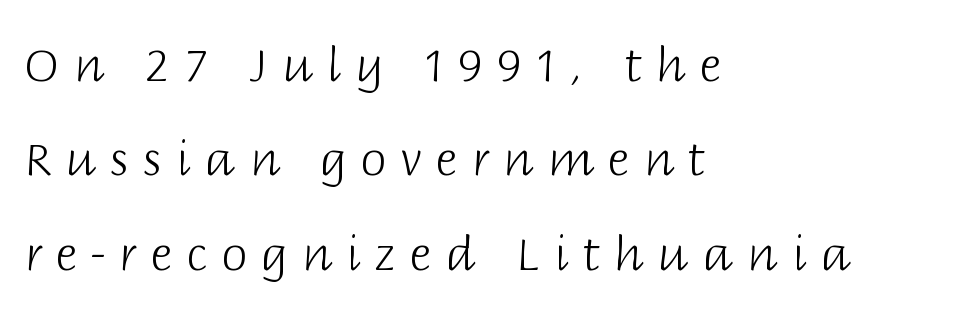
Q: Is the text bold? A: No.
Q: Is the text italic (slanted)? A: No, it is upright.
Q: Is the typeface a serif or a sans-serif typeface? A: Sans-serif.
Q: Is the text underlined? A: No.
Q: How is the paragraph aligned? A: Left-aligned.
Q: Is the spacing between letters normal or unusually wide? A: Unusually wide.
Q: Is the spacing between lines tight, normal or loose? A: Loose.
Q: Width (condensed, normal, or wide)? A: Normal.
Q: Stroke contrast? A: Low.
Q: x-height? A: Large.
Q: Monospaced? A: No.
